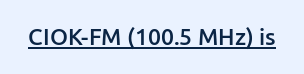
Q: Is the text bold? A: Semi-bold.
Q: Is the text italic (slanted)? A: No, it is upright.
Q: Is the text underlined? A: Yes.
Q: Is the spacing between letters normal or unusually wide? A: Normal.
